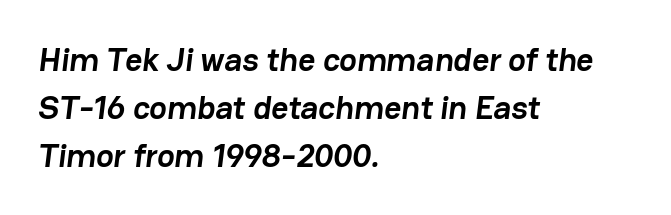
{"serif": "no", "bold": "yes", "weight": "semibold", "width": "normal", "stroke_contrast": "low", "x_height": "medium", "monospaced": "no", "underline": "no", "align": "left", "line_spacing": "normal", "line_spacing_ratio": 1.45, "letter_spacing": "normal", "letter_spacing_em": 0.0, "glyph_px": 33}
